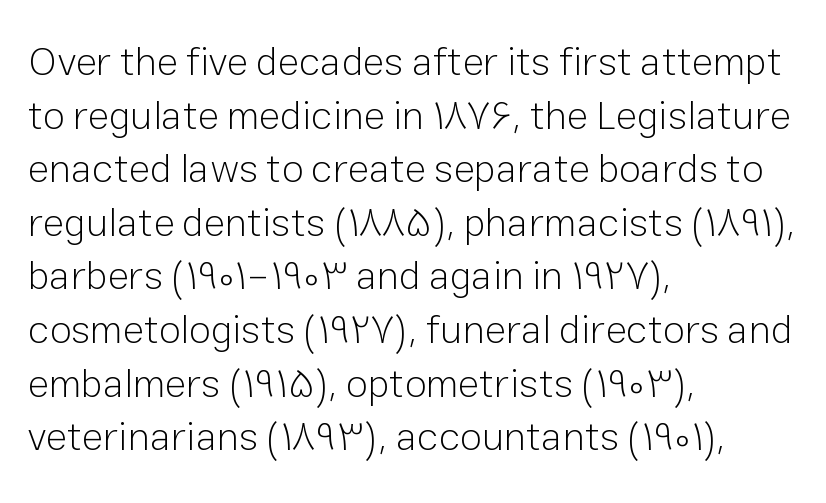
Q: Is the text bold? A: No.
Q: Is the text italic (slanted)? A: No, it is upright.
Q: Is the typeface a serif or a sans-serif typeface? A: Sans-serif.
Q: Is the text underlined? A: No.
Q: How is the paragraph aligned? A: Left-aligned.
Q: Is the spacing between letters normal or unusually wide? A: Normal.
Q: Is the spacing between lines tight, normal or loose? A: Normal.
Q: Width (condensed, normal, or wide)? A: Normal.
Q: Stroke contrast? A: Low.
Q: x-height? A: Medium.
Q: Monospaced? A: No.
